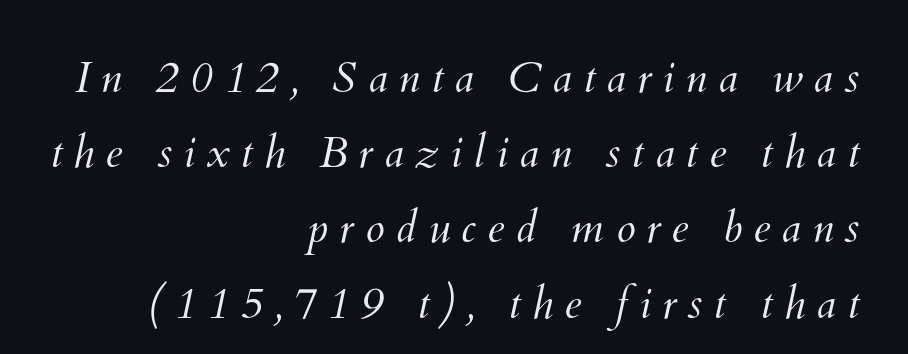
Q: Is the text bold? A: No.
Q: Is the text underlined? A: No.
Q: How is the paragraph aligned? A: Right-aligned.
Q: Is the spacing between letters normal or unusually wide? A: Unusually wide.
Q: Width (condensed, normal, or wide)? A: Normal.
Q: Stroke contrast? A: Medium.
Q: x-height? A: Small.
Q: Monospaced? A: No.
